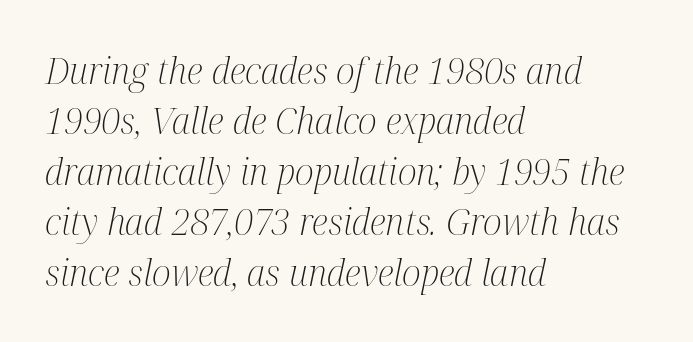
{"serif": "yes", "italic": "yes", "lean": "right", "slant_degrees": 12, "bold": "no", "weight": "light", "width": "condensed", "stroke_contrast": "medium", "x_height": "medium", "monospaced": "no", "underline": "no", "align": "left", "line_spacing": "normal", "line_spacing_ratio": 1.4, "letter_spacing": "normal", "letter_spacing_em": 0.0, "glyph_px": 36}
